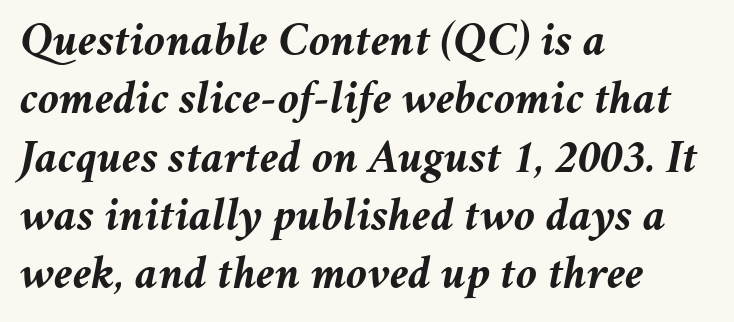
The image shows 47 px semibold type, italic (leaning right); set left-aligned, line spacing 1.24x, normal letter spacing, not underlined; medium stroke contrast and a medium x-height.
